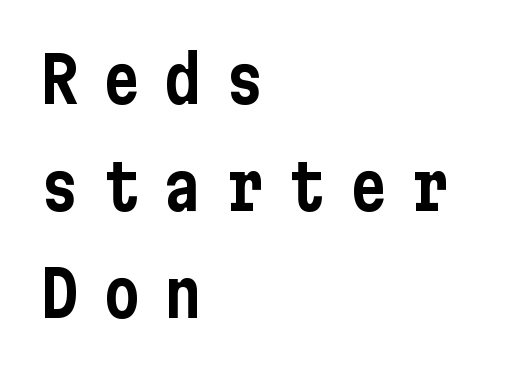
The image shows 63 px condensed sans-serif type, upright; set left-aligned, normal line spacing (1.7x), unusually wide letter spacing (+0.38 em), not underlined; low stroke contrast and a medium x-height.
